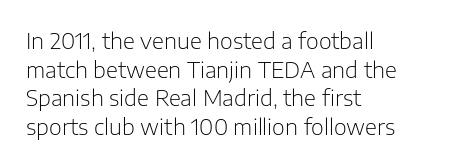
The image shows 22 px text type, upright; set left-aligned, normal line spacing (1.3x), normal letter spacing, not underlined.
